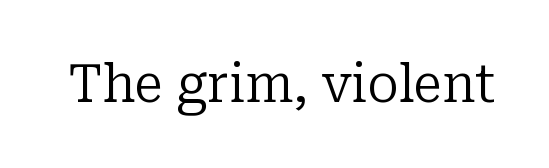
The image shows 52 px regular-weight serif type, upright; set normal letter spacing, not underlined; low stroke contrast and a medium x-height.
